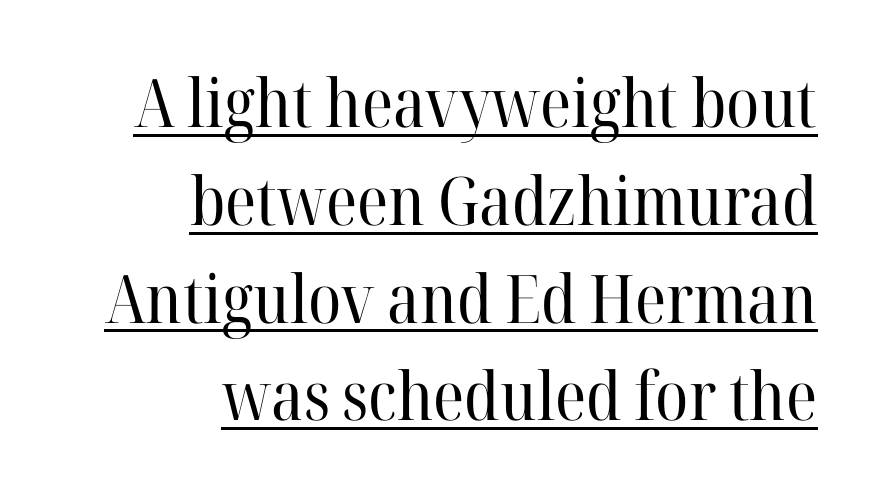
Q: Is the text bold? A: No.
Q: Is the text italic (slanted)? A: No, it is upright.
Q: Is the typeface a serif or a sans-serif typeface? A: Serif.
Q: Is the text underlined? A: Yes.
Q: How is the paragraph aligned? A: Right-aligned.
Q: Is the spacing between letters normal or unusually wide? A: Normal.
Q: Is the spacing between lines tight, normal or loose? A: Normal.
Q: Width (condensed, normal, or wide)? A: Normal.
Q: Stroke contrast? A: High.
Q: x-height? A: Medium.
Q: Monospaced? A: No.
